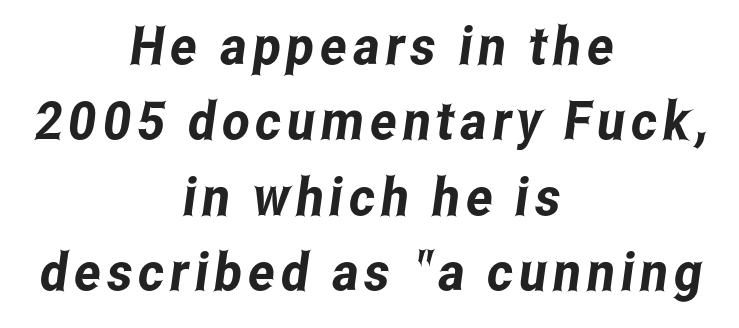
The block of text has a typical density, with ordinary space between rows. A clean baseline with only descenders dipping below it. A typesetter would call this proportional, since set widths differ per character. The rendering shows plain stroke endings on the letterforms — a sans-serif design. Horizontal alignment here is central, giving a formal, balanced look.
